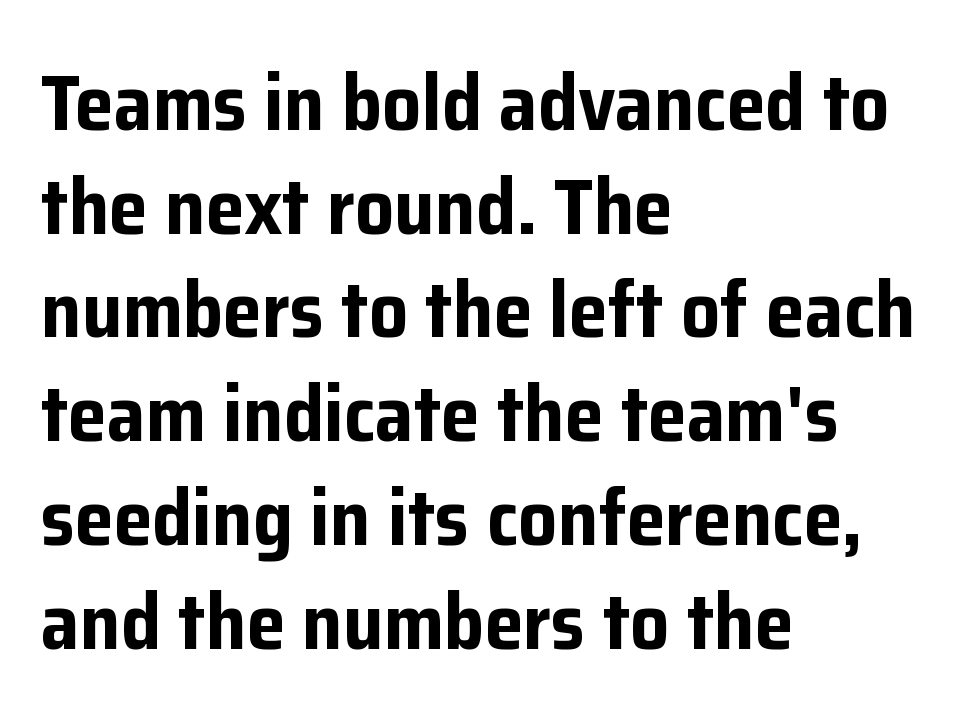
Q: Is the text bold? A: Yes.
Q: Is the text italic (slanted)? A: No, it is upright.
Q: Is the typeface a serif or a sans-serif typeface? A: Sans-serif.
Q: Is the text underlined? A: No.
Q: How is the paragraph aligned? A: Left-aligned.
Q: Is the spacing between letters normal or unusually wide? A: Normal.
Q: Is the spacing between lines tight, normal or loose? A: Normal.
Q: Width (condensed, normal, or wide)? A: Normal.
Q: Stroke contrast? A: Low.
Q: x-height? A: Medium.
Q: Monospaced? A: No.
